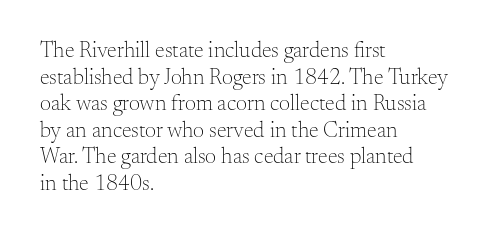
The image shows 22 px text type, upright; set left-aligned, line spacing 1.21x, normal letter spacing, not underlined.
